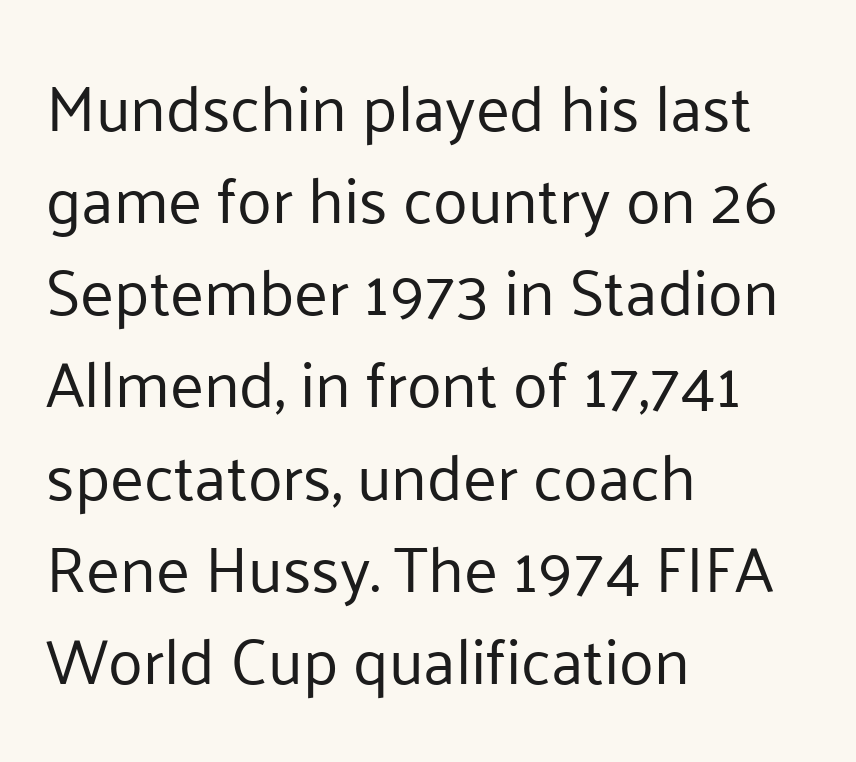
The compositor pushed each line to the left boundary. The horizontal fit of the characters is conventional and even. If you drew a line through each stem, it would be perfectly vertical. A typesetter would label this face a sans. Students, observe: this is what conventionally led text looks like.
